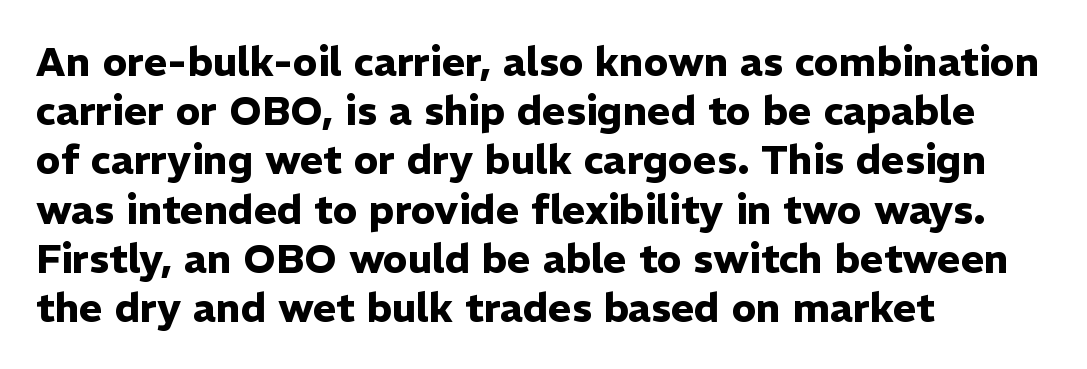
The image shows 40 px heavy sans-serif type, upright; set left-aligned, line spacing 1.23x, normal letter spacing, not underlined; low stroke contrast and a medium x-height.
